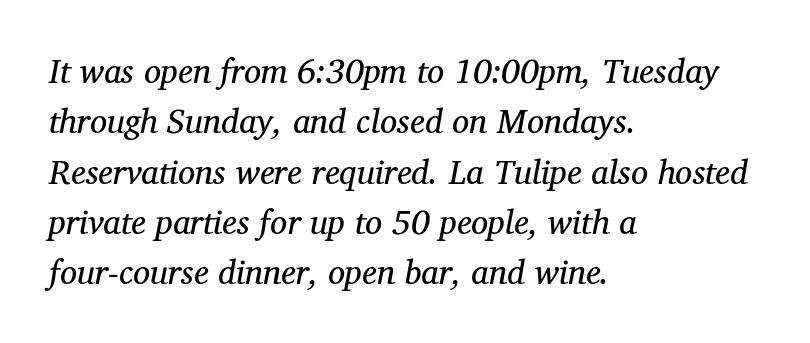
The image shows 34 px regular-weight serif type, italic (leaning right); set left-aligned, normal line spacing (1.48x), normal letter spacing, not underlined; medium stroke contrast and a medium x-height.
